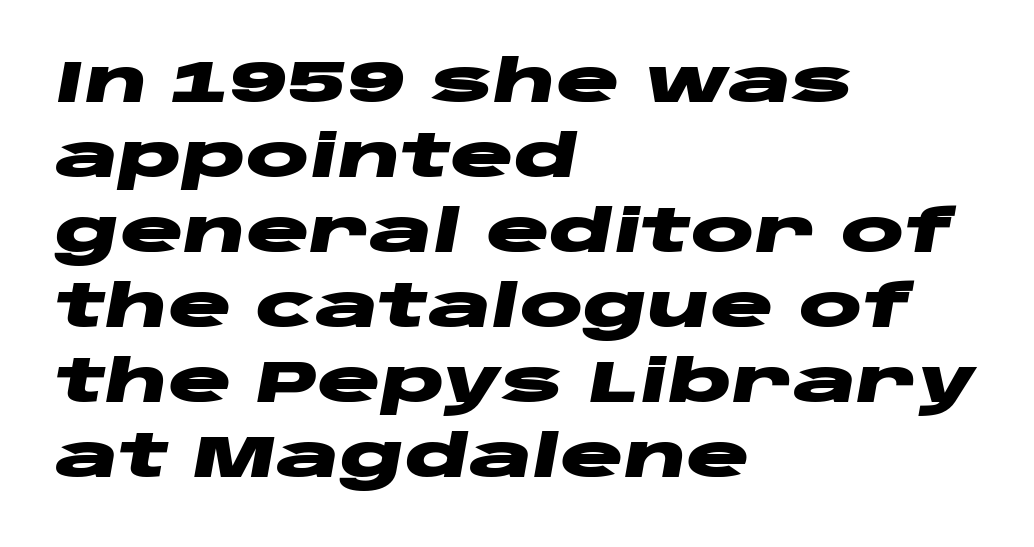
{"italic": "yes", "lean": "right", "slant_degrees": 10, "bold": "yes", "weight": "heavy", "width": "wide", "stroke_contrast": "low", "x_height": "large", "monospaced": "no", "underline": "no", "align": "left", "line_spacing": "normal", "line_spacing_ratio": 1.27, "letter_spacing": "normal", "letter_spacing_em": 0.0, "glyph_px": 59}
